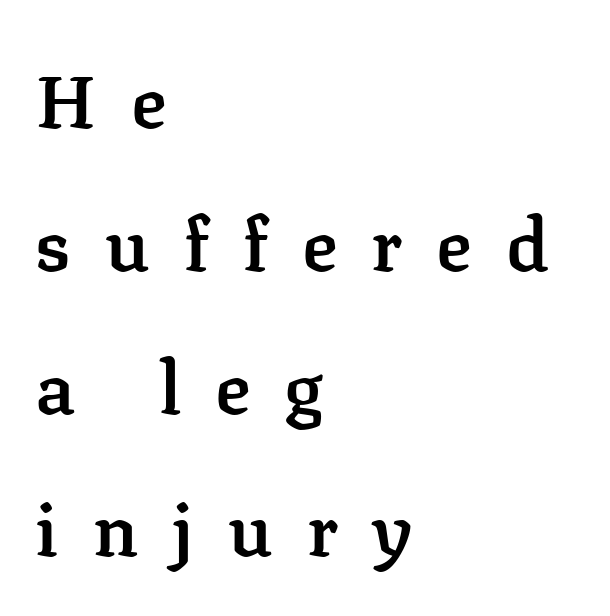
These lines are rendered in a variable-pitch font. The strokes are fattened partway — semibold, not bold. Yep, those are serifs on the letters. One glance says open: line gaps are wider than usual. Type without underlining.
